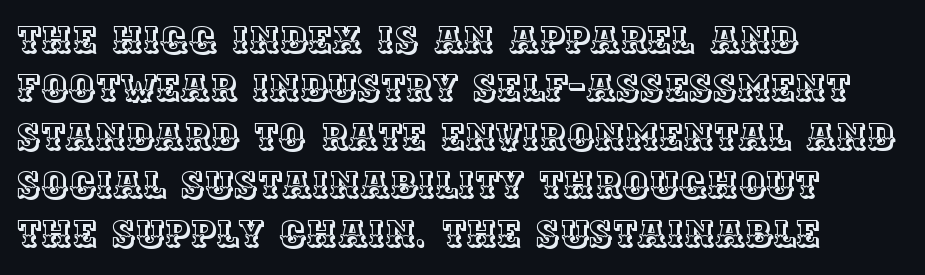
Layout note: lines flush left. What stands out about the letter spacing? Nothing — it is the standard amount. The face used here is proportionally spaced, like ordinary book or web type. Unmarked baselines from the first word to the last. This sample uses an upright cut, with every glyph sitting square on the baseline.
